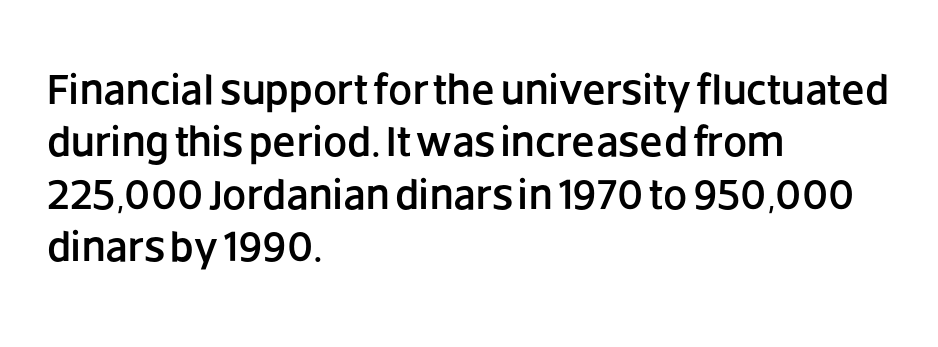
The image shows 43 px sans-serif type, upright; set left-aligned, line spacing 1.22x, normal letter spacing, not underlined; low stroke contrast and a large x-height.
